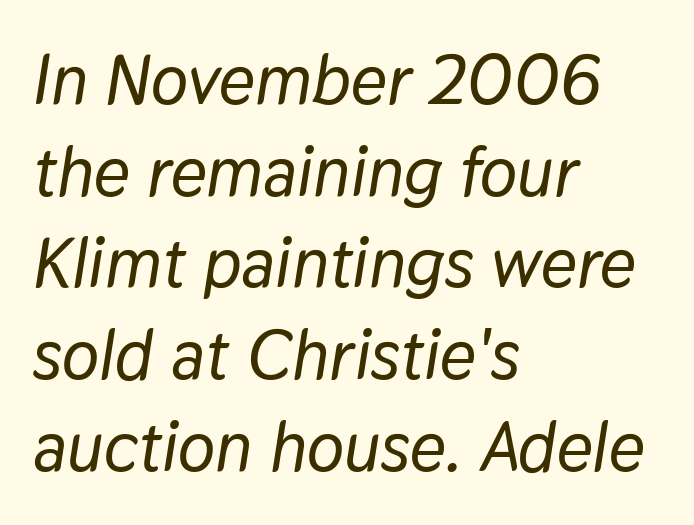
The rendering anchors every line to the left-hand side. Words float on clear page, feet unadorned. Is this a fixed-width face? No — the glyphs have proportional, varying widths. Yep, that's italic — everything's leaning. Here the glyphs are tracked normally, forming tight word shapes. The space between consecutive lines is moderate.
